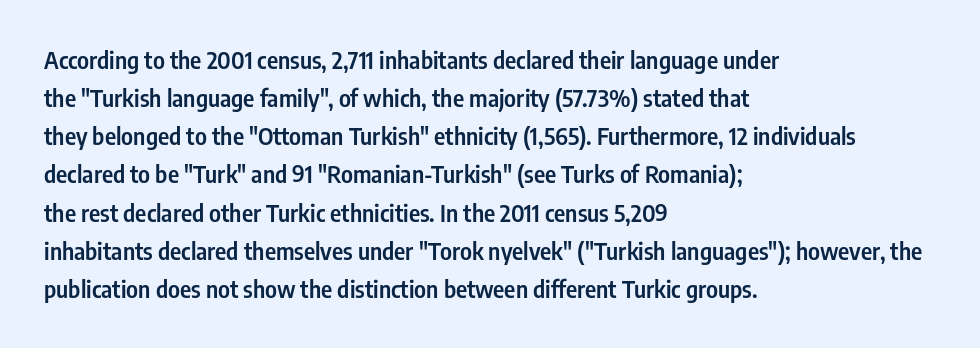
{"italic": "no", "bold": "semi", "underline": "no", "align": "left", "line_spacing": "normal", "line_spacing_ratio": 1.59, "letter_spacing": "normal", "letter_spacing_em": 0.0, "glyph_px": 24}
